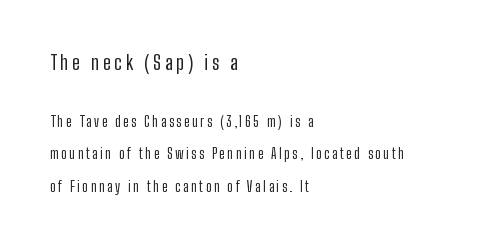
Q: Is the text bold? A: No.
Q: Is the text italic (slanted)? A: No, it is upright.
Q: Is the text underlined? A: No.
Q: How is the paragraph aligned? A: Left-aligned.
Q: Is the spacing between lines tight, normal or loose? A: Loose.
Q: Which block of text is set in a larger size, the first (top) or the second (bottom)? A: The first (top) one.
